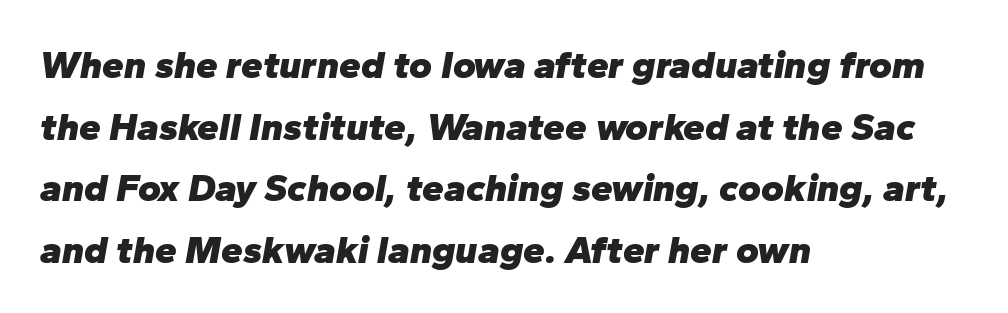
Designer's note — italics engaged. This rendering uses left alignment, leaving the right contour irregular. What stands out about the letter spacing? Nothing — it is the standard amount. The lines sit at an ordinary, default distance from one another.
